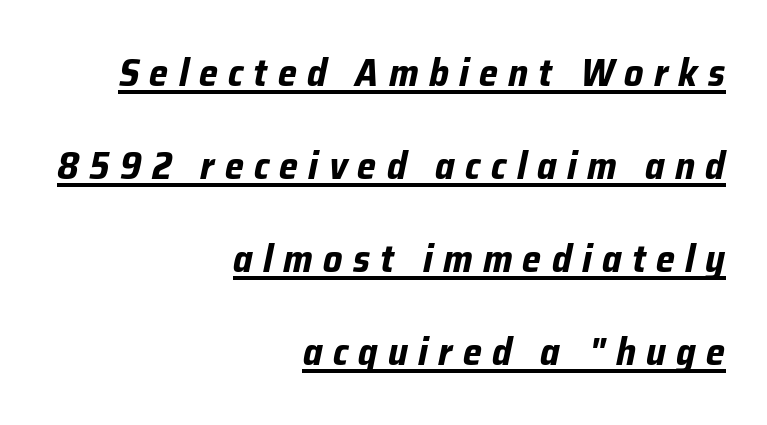
Q: Is the text bold? A: Yes.
Q: Is the text italic (slanted)? A: Yes, it leans right by about 12 degrees.
Q: Is the text underlined? A: Yes.
Q: How is the paragraph aligned? A: Right-aligned.
Q: Is the spacing between letters normal or unusually wide? A: Unusually wide.
Q: Is the spacing between lines tight, normal or loose? A: Loose.
Q: Width (condensed, normal, or wide)? A: Normal.
Q: Stroke contrast? A: Low.
Q: x-height? A: Medium.
Q: Monospaced? A: No.
